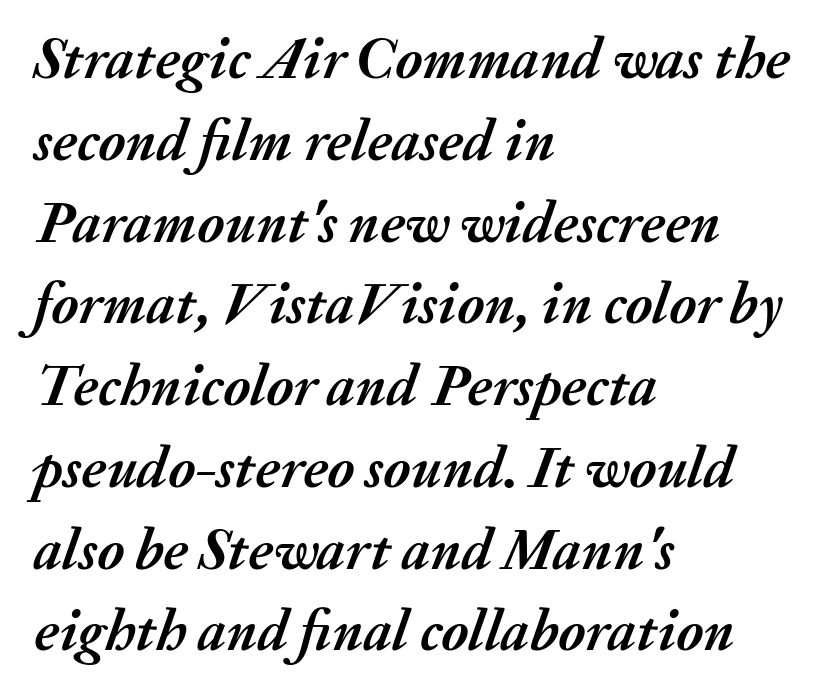
Horizontally, the lines are justified to the leading edge only. You'd pick this weight for a headline — it's a proper bold. Posture: slanted. Plain, unruled lines of type. Look at the tracking — it's just the regular setting, nothing added.
